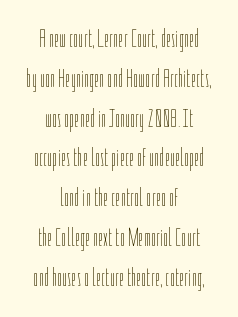
The image shows 26 px text type, upright; set centered, normal line spacing (1.53x), normal letter spacing, not underlined.
